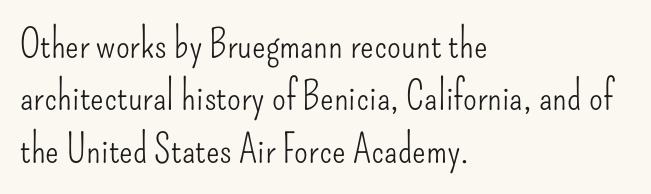
The words here are not underlined. Notice how the stems are strictly vertical — no italics here. Here the designer chose a conventional face with non-uniform glyph widths. A student would call this left alignment; a typographer would say flush left, rag right. The passage shown stacks its lines at a standard gap. Heft: none added — not bold.
